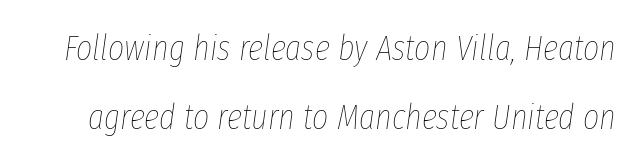
The specimen omits any rule beneath the text block's lines. Does the lettering tilt? It does — this is italic. Words appear dense and cohesive because spacing is normal. Letters have the restrained weight of plain body copy at most. You could fit nearly another row in the gap between these rows. Think of a printed novel: that variable character pitch is what you see here.
